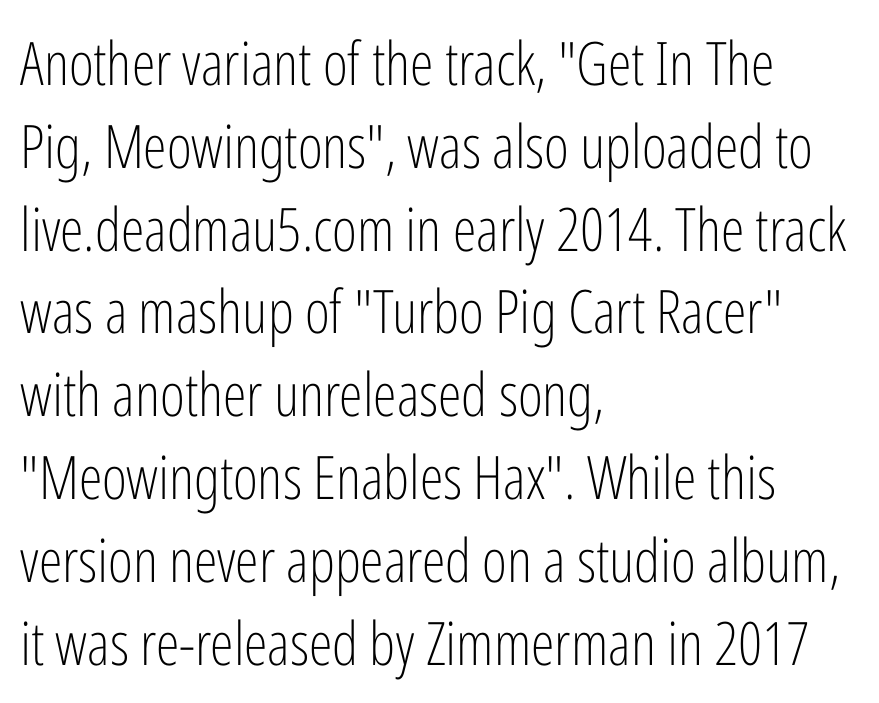
Q: Is the text bold? A: No.
Q: Is the text italic (slanted)? A: No, it is upright.
Q: Is the typeface a serif or a sans-serif typeface? A: Sans-serif.
Q: Is the text underlined? A: No.
Q: How is the paragraph aligned? A: Left-aligned.
Q: Is the spacing between letters normal or unusually wide? A: Normal.
Q: Is the spacing between lines tight, normal or loose? A: Normal.
Q: Width (condensed, normal, or wide)? A: Condensed.
Q: Stroke contrast? A: Low.
Q: x-height? A: Medium.
Q: Monospaced? A: No.
